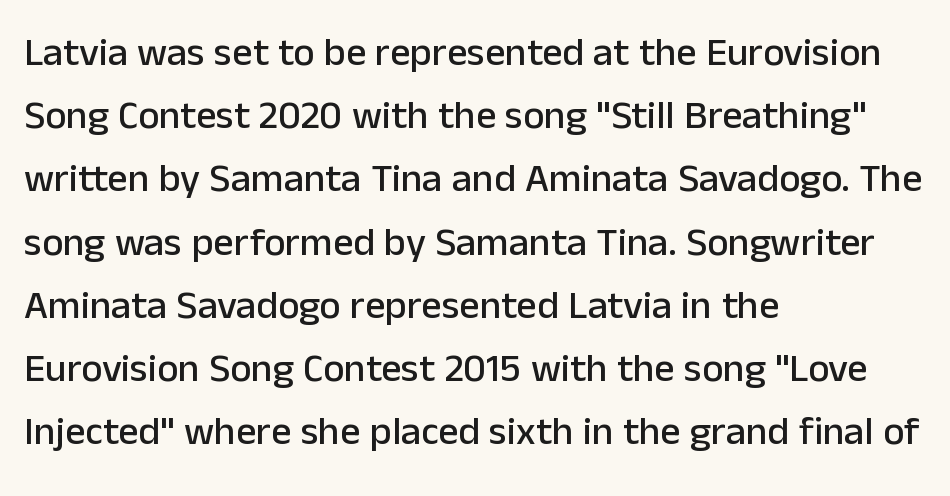
{"serif": "no", "italic": "no", "width": "normal", "stroke_contrast": "low", "x_height": "medium", "monospaced": "no", "underline": "no", "align": "left", "line_spacing": "normal", "line_spacing_ratio": 1.58, "letter_spacing": "normal", "letter_spacing_em": 0.0, "glyph_px": 40}
